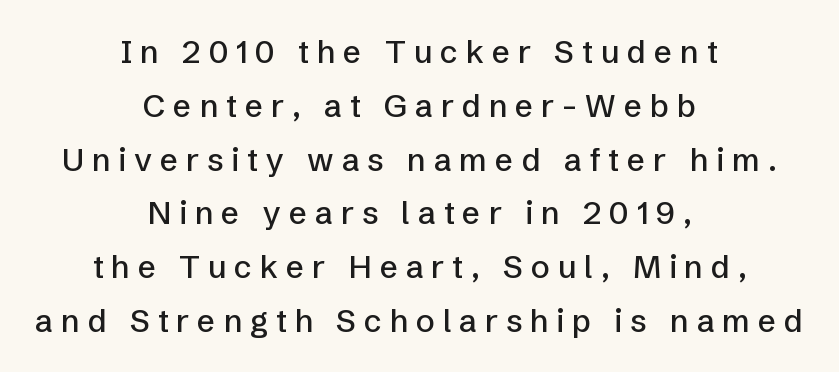
Q: Is the text italic (slanted)? A: No, it is upright.
Q: Is the typeface a serif or a sans-serif typeface? A: Sans-serif.
Q: Is the text underlined? A: No.
Q: How is the paragraph aligned? A: Centered.
Q: Is the spacing between letters normal or unusually wide? A: Unusually wide.
Q: Is the spacing between lines tight, normal or loose? A: Normal.
Q: Width (condensed, normal, or wide)? A: Normal.
Q: Stroke contrast? A: Low.
Q: x-height? A: Medium.
Q: Monospaced? A: No.
